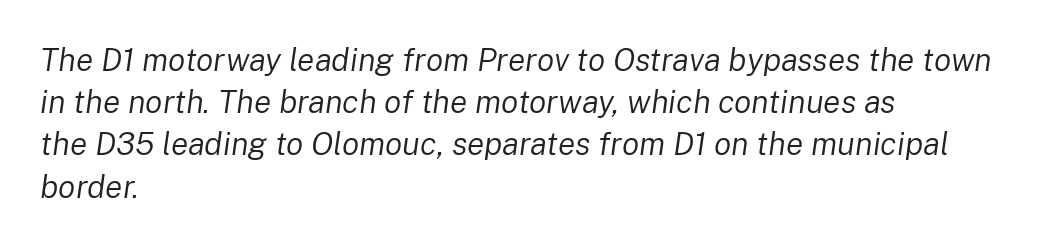
The image shows 32 px regular-weight type, italic (leaning right); set left-aligned, normal line spacing (1.32x), normal letter spacing, not underlined; low stroke contrast and a medium x-height.
